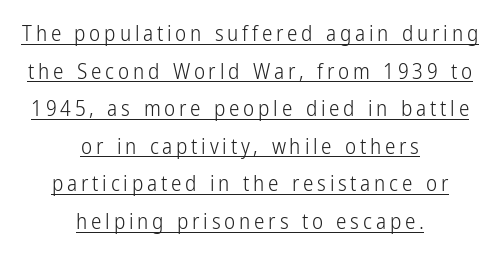
{"italic": "no", "bold": "no", "underline": "yes", "align": "center", "line_spacing_ratio": 1.79, "glyph_px": 21}
